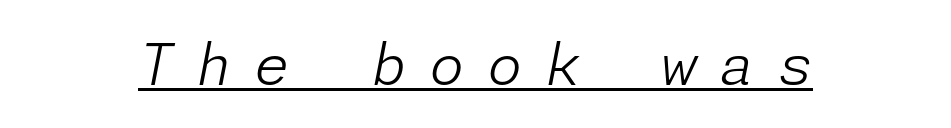
In terms of posture, this sample is oblique. Bold? No — there's no thickening of the strokes. Check the space under the baseline: a stroke is drawn there. The tracking reads as deliberately expanded to a designer's eye.
